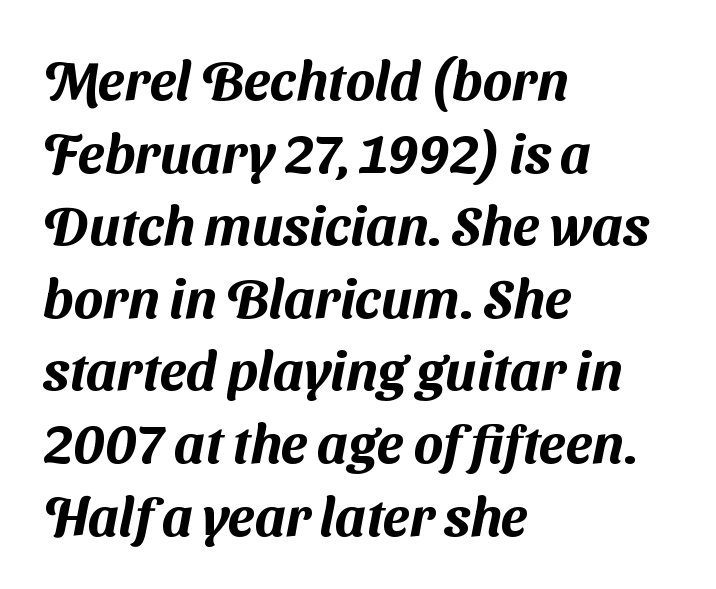
The gaps between neighbouring characters are ordinary and unremarkable. Each row of text sits above clean, open space. Is this a sans? Yes — the strokes have no serifs. Each letter keeps its own natural width here, so spacing adapts to shape. All the whitespace from short lines collects on the right. This sample keeps an unexceptional amount of space between lines.
